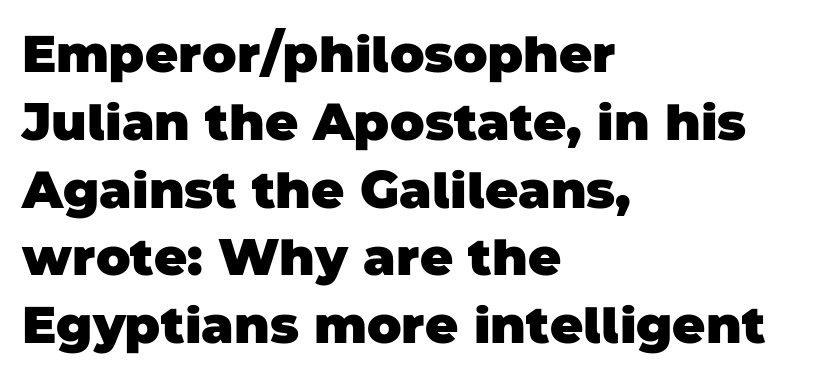
Q: Is the text bold? A: Yes.
Q: Is the typeface a serif or a sans-serif typeface? A: Sans-serif.
Q: Is the text underlined? A: No.
Q: How is the paragraph aligned? A: Left-aligned.
Q: Is the spacing between letters normal or unusually wide? A: Normal.
Q: Is the spacing between lines tight, normal or loose? A: Normal.
Q: Width (condensed, normal, or wide)? A: Normal.
Q: Stroke contrast? A: Low.
Q: x-height? A: Large.
Q: Monospaced? A: No.
